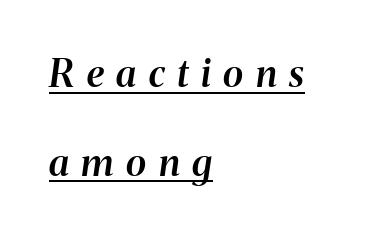
In designer terms, the underline attribute is active on this setting. Italic: yes, the glyphs are oblique. Is the type bold? Partly — it's a semibold, heavier than regular but not fully bold. What's the leading like? Stretched, with rows far apart. Reading down the block, your eye returns to a fixed left position each line.
